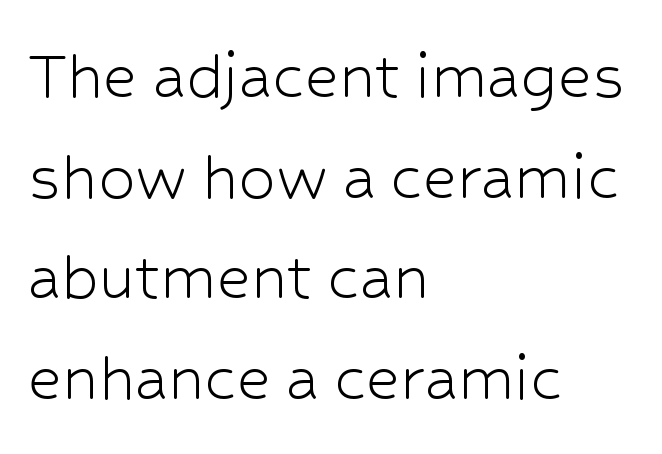
{"serif": "no", "italic": "no", "bold": "no", "weight": "light", "width": "normal", "stroke_contrast": "low", "x_height": "medium", "monospaced": "no", "underline": "no", "align": "left", "line_spacing": "normal", "line_spacing_ratio": 1.36, "letter_spacing": "normal", "letter_spacing_em": 0.0, "glyph_px": 74}
